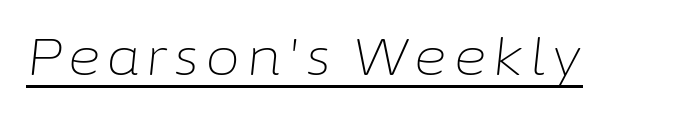
The image shows 51 px light type, italic (leaning right); set underlined; low stroke contrast and a medium x-height.
